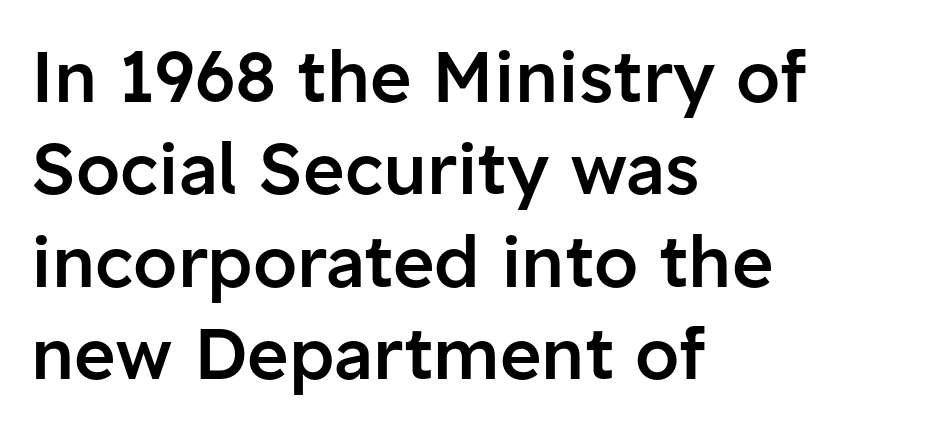
The image shows 71 px semibold sans-serif type, upright; set left-aligned, normal line spacing (1.3x), normal letter spacing, not underlined; low stroke contrast and a medium x-height.
